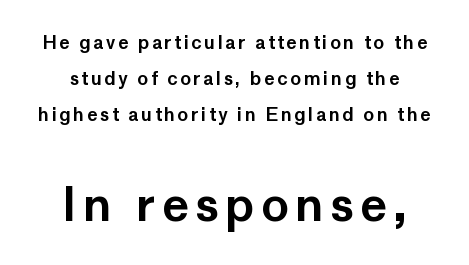
Of the two passages, the one underneath uses the larger point size. The typeface chosen for these lines omits serifs. Is this a fixed-width face? No — the glyphs have proportional, varying widths. Line starts and ends both wander, symmetrically. Students, observe: this is what heavily led, spacious text looks like. These lines were composed using upright roman letters.
